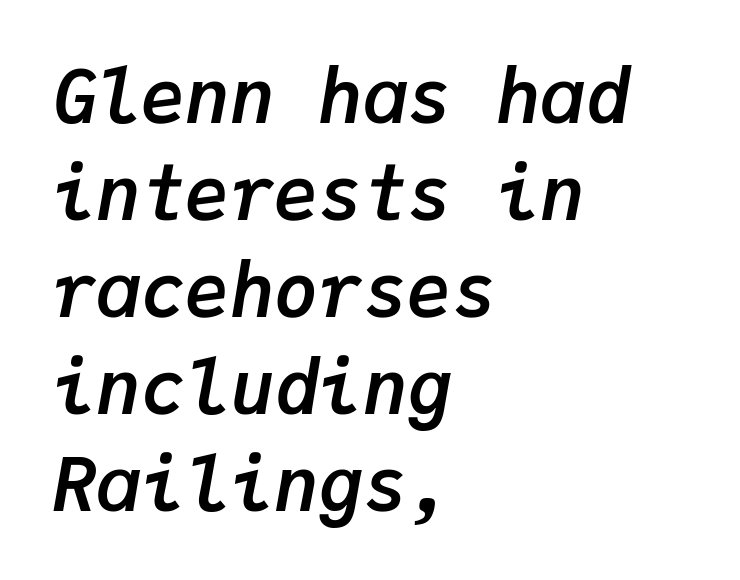
Q: Is the text bold? A: Yes.
Q: Is the text italic (slanted)? A: Yes, it leans right by about 9 degrees.
Q: Is the text underlined? A: No.
Q: How is the paragraph aligned? A: Left-aligned.
Q: Is the spacing between letters normal or unusually wide? A: Normal.
Q: Is the spacing between lines tight, normal or loose? A: Normal.
Q: Width (condensed, normal, or wide)? A: Normal.
Q: Stroke contrast? A: Low.
Q: x-height? A: Medium.
Q: Monospaced? A: Yes.
